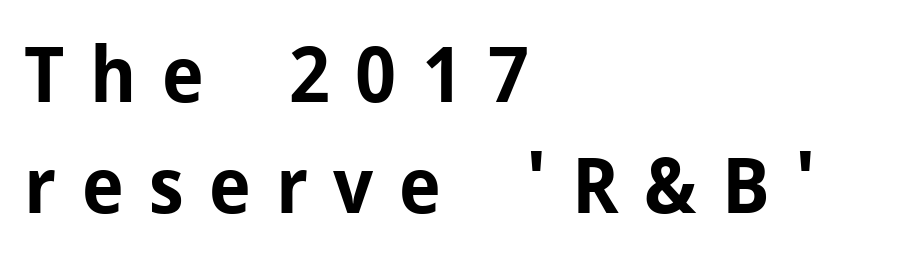
The image shows 77 px bold sans-serif type, upright; set left-aligned, normal line spacing (1.44x), unusually wide letter spacing (+0.33 em), not underlined; low stroke contrast and a medium x-height.
